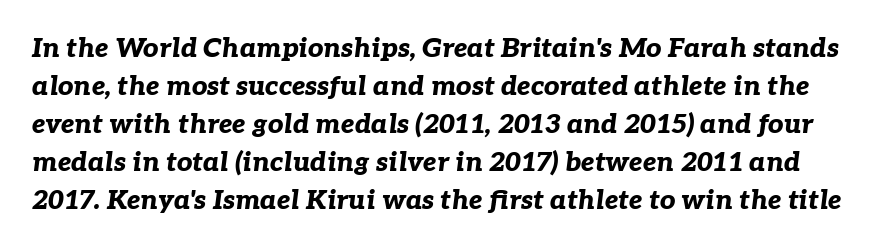
These lines were composed using italics. Line spacing here is normal. The baseline area is clear. Typesetter's note: full bold, strokes at maximum text heaviness.
